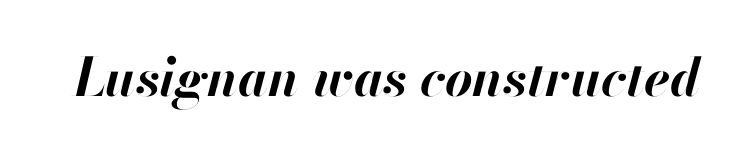
Glyph-to-glyph distance matches everyday printed text. The passage shown is typed in a proportional face where columns would drift. Heavy-handed strokes throughout: this text is bold. Check the space under the baseline: it is left empty.
